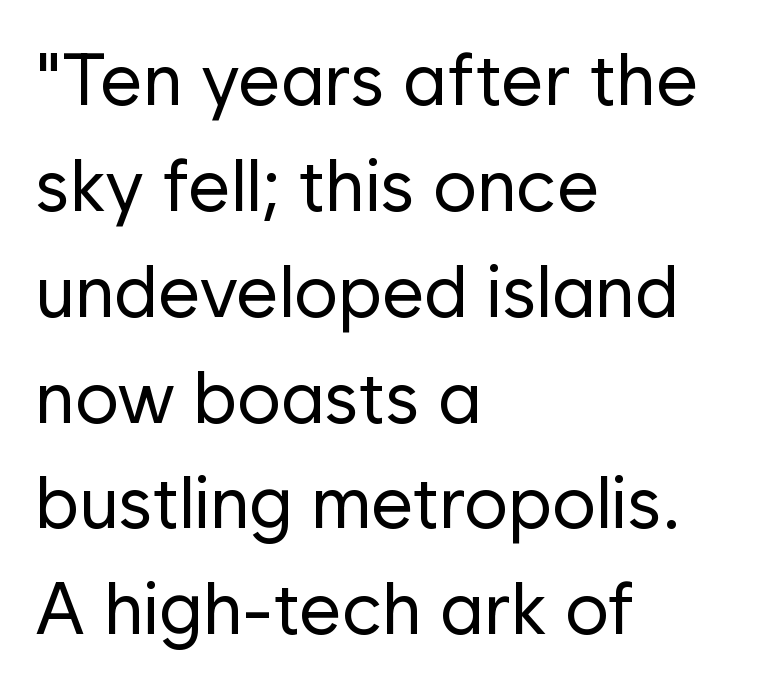
Q: Is the text bold? A: No.
Q: Is the text italic (slanted)? A: No, it is upright.
Q: Is the typeface a serif or a sans-serif typeface? A: Sans-serif.
Q: Is the text underlined? A: No.
Q: How is the paragraph aligned? A: Left-aligned.
Q: Is the spacing between letters normal or unusually wide? A: Normal.
Q: Is the spacing between lines tight, normal or loose? A: Normal.
Q: Width (condensed, normal, or wide)? A: Normal.
Q: Stroke contrast? A: Low.
Q: x-height? A: Medium.
Q: Monospaced? A: No.
